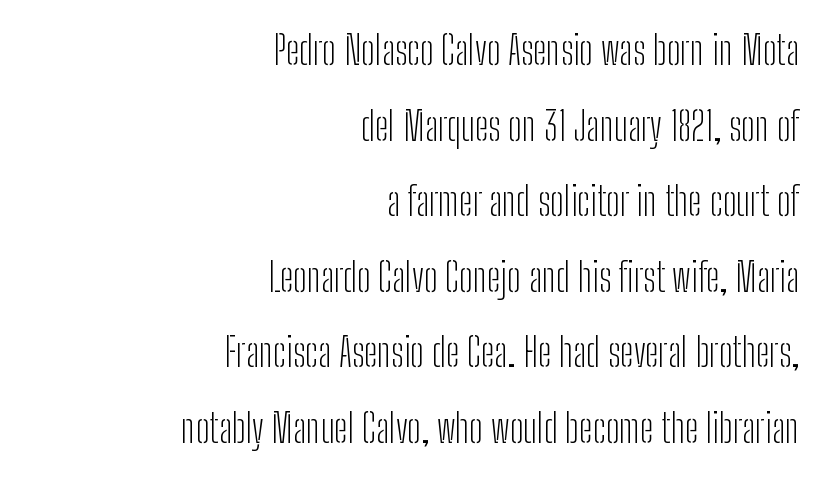
The passage shown is typed in a proportional face where columns would drift. Weight: regular or lighter. The passage shown is typeset with a sans-serif family. Every character sits straight up, as roman type does. Here the glyphs are tracked normally, forming tight word shapes.
